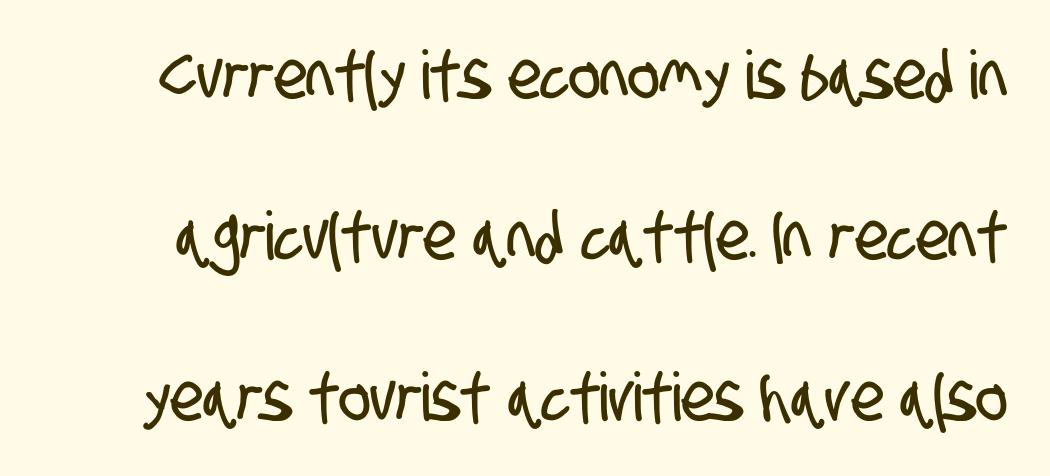
The image shows 67 px condensed sans-serif type; set loose line spacing (2.4x), normal letter spacing, not underlined; low stroke contrast and a large x-height.
